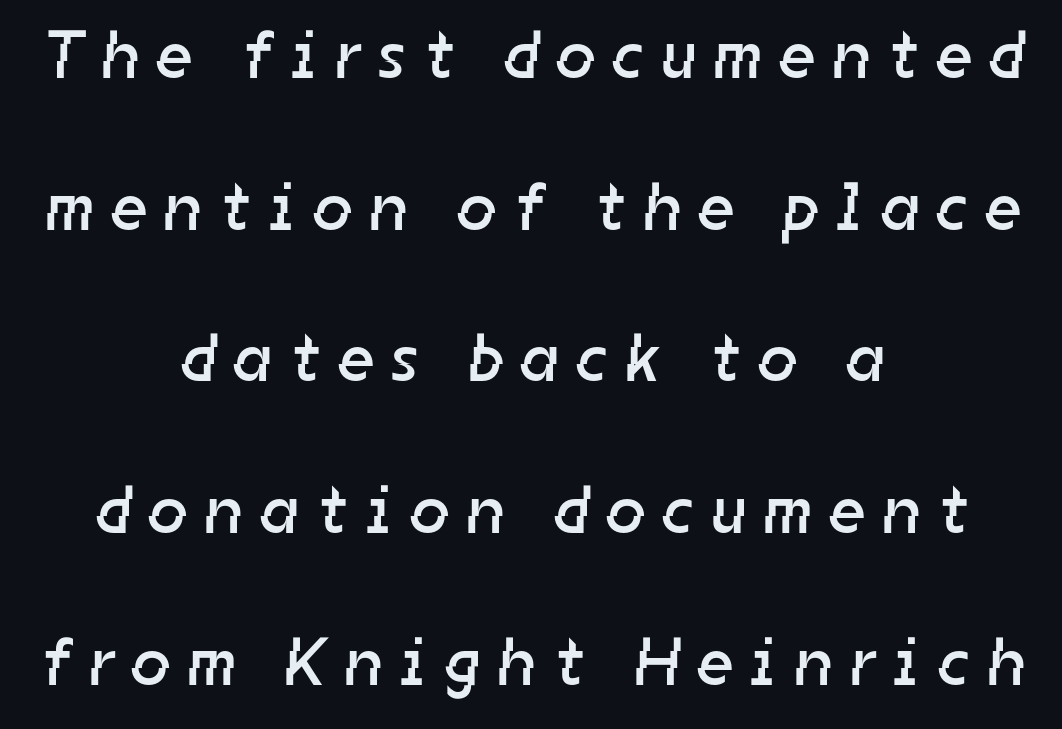
{"serif": "no", "bold": "no", "weight": "regular", "width": "normal", "stroke_contrast": "low", "x_height": "medium", "monospaced": "no", "underline": "no", "align": "center", "line_spacing": "loose", "line_spacing_ratio": 2.23, "letter_spacing": "wide", "letter_spacing_em": 0.27, "glyph_px": 68}
